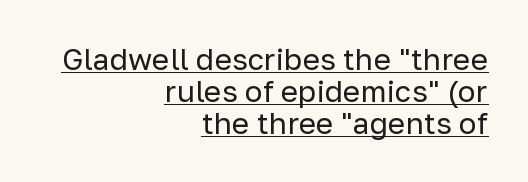
Ordinary non-slanted type is in use. The specimen includes a rule beneath the text block's lines. The weight tops out at a normal text grade. Varying glyph widths throughout — classic text-font behaviour.
